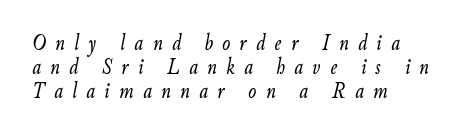
Q: Is the text bold? A: No.
Q: Is the text italic (slanted)? A: Yes, it leans right by about 9 degrees.
Q: Is the text underlined? A: No.
Q: How is the paragraph aligned? A: Left-aligned.
Q: Is the spacing between letters normal or unusually wide? A: Unusually wide.
Q: Is the spacing between lines tight, normal or loose? A: Tight.
